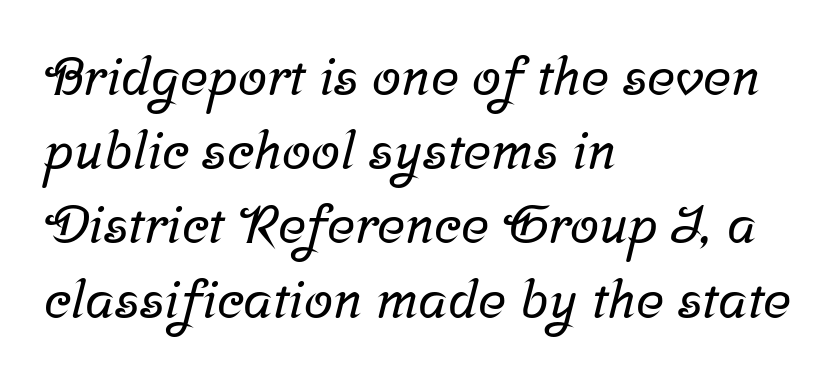
The image shows 53 px text type; set left-aligned, normal line spacing (1.4x), normal letter spacing, not underlined; low stroke contrast and a medium x-height.
